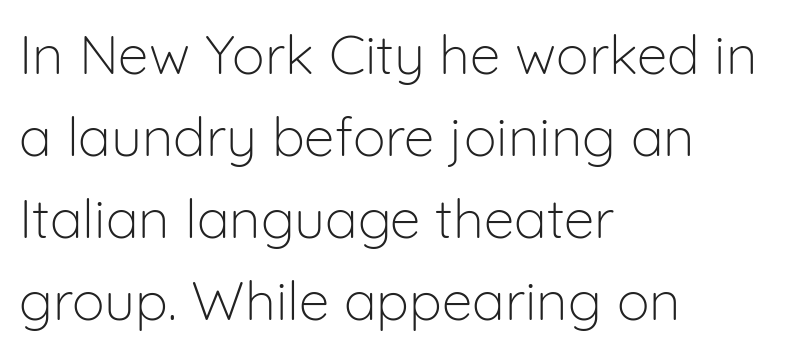
{"serif": "no", "italic": "no", "bold": "no", "weight": "light", "width": "normal", "stroke_contrast": "low", "x_height": "medium", "monospaced": "no", "underline": "no", "align": "left", "line_spacing": "normal", "line_spacing_ratio": 1.49, "letter_spacing": "normal", "letter_spacing_em": 0.0, "glyph_px": 55}
